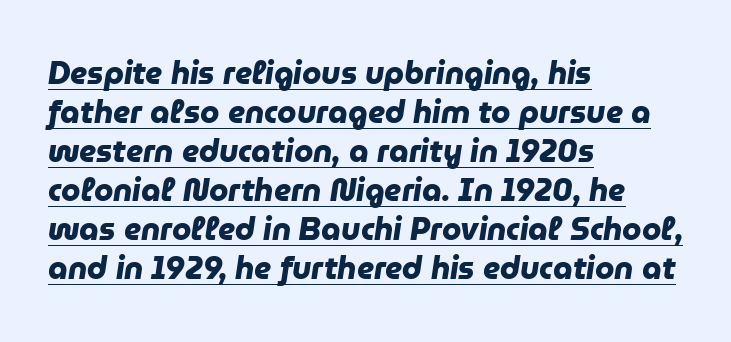
Q: Is the text bold? A: Yes.
Q: Is the typeface a serif or a sans-serif typeface? A: Sans-serif.
Q: Is the text underlined? A: Yes.
Q: How is the paragraph aligned? A: Left-aligned.
Q: Is the spacing between letters normal or unusually wide? A: Normal.
Q: Is the spacing between lines tight, normal or loose? A: Normal.
Q: Width (condensed, normal, or wide)? A: Normal.
Q: Stroke contrast? A: Low.
Q: x-height? A: Medium.
Q: Monospaced? A: No.
